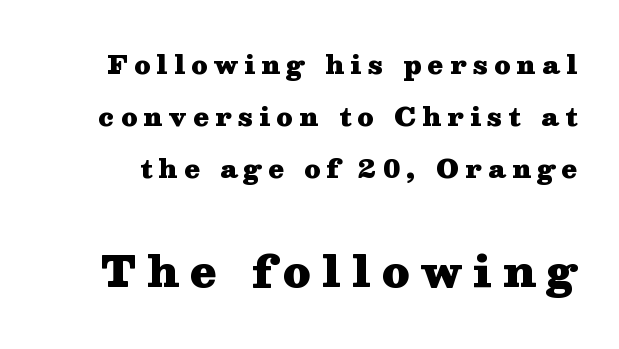
{"serif": "yes", "italic": "no", "bold": "yes", "weight": "heavy", "width": "wide", "stroke_contrast": "medium", "x_height": "medium", "monospaced": "no", "underline": "no", "line_spacing": "loose", "line_spacing_ratio": 2.09, "letter_spacing": "wide", "letter_spacing_em": 0.26, "larger_block": "second", "size_ratio": 1.72, "glyph_px": 43}
